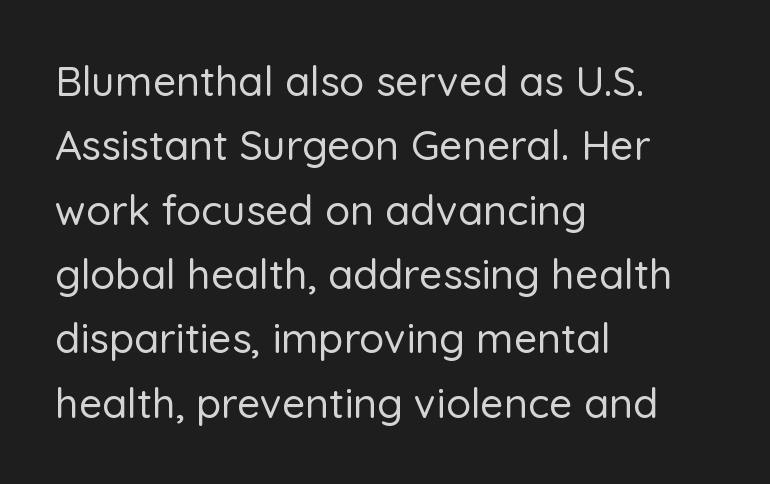
{"serif": "no", "italic": "no", "width": "normal", "stroke_contrast": "low", "x_height": "medium", "monospaced": "no", "underline": "no", "align": "left", "line_spacing": "normal", "line_spacing_ratio": 1.57, "letter_spacing": "normal", "letter_spacing_em": 0.0, "glyph_px": 41}
